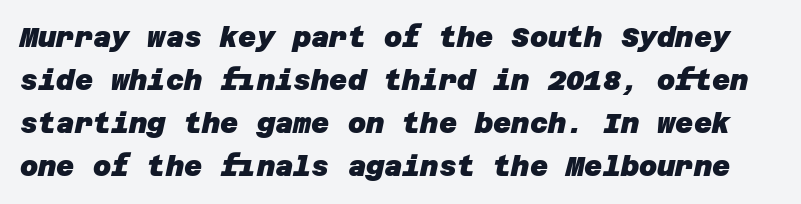
{"serif": "no", "bold": "yes", "weight": "heavy", "width": "normal", "stroke_contrast": "low", "x_height": "large", "underline": "no", "line_spacing": "normal", "line_spacing_ratio": 1.54, "letter_spacing": "normal", "letter_spacing_em": 0.0, "glyph_px": 28}
